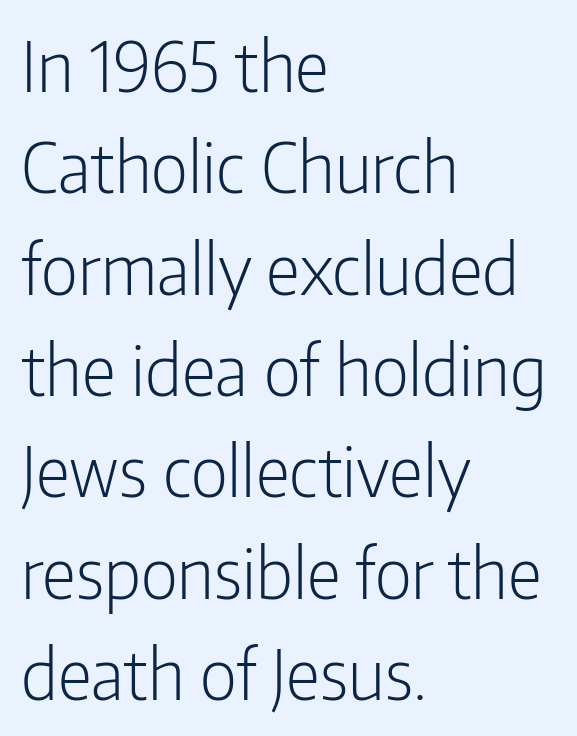
Q: Is the text bold? A: No.
Q: Is the text italic (slanted)? A: No, it is upright.
Q: Is the typeface a serif or a sans-serif typeface? A: Sans-serif.
Q: Is the text underlined? A: No.
Q: How is the paragraph aligned? A: Left-aligned.
Q: Is the spacing between letters normal or unusually wide? A: Normal.
Q: Is the spacing between lines tight, normal or loose? A: Normal.
Q: Width (condensed, normal, or wide)? A: Condensed.
Q: Stroke contrast? A: Low.
Q: x-height? A: Medium.
Q: Monospaced? A: No.
